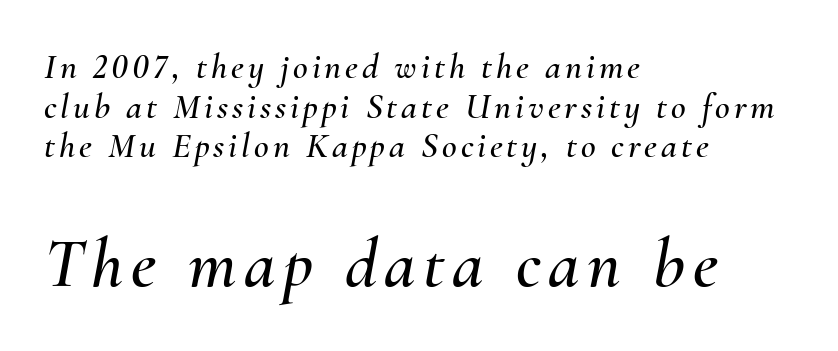
Q: Is the text italic (slanted)? A: Yes, it leans right by about 10 degrees.
Q: Is the text underlined? A: No.
Q: How is the paragraph aligned? A: Left-aligned.
Q: Is the spacing between lines tight, normal or loose? A: Tight.
Q: Which block of text is set in a larger size, the first (top) or the second (bottom)? A: The second (bottom) one.
Q: Width (condensed, normal, or wide)? A: Normal.
Q: Stroke contrast? A: Medium.
Q: x-height? A: Small.
Q: Monospaced? A: No.
